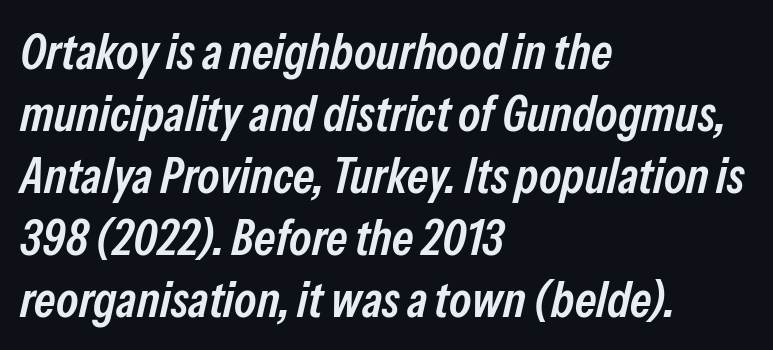
The image shows 50 px semibold, condensed type, italic (leaning right); set left-aligned, line spacing 1.24x, normal letter spacing, not underlined; low stroke contrast and a medium x-height.
